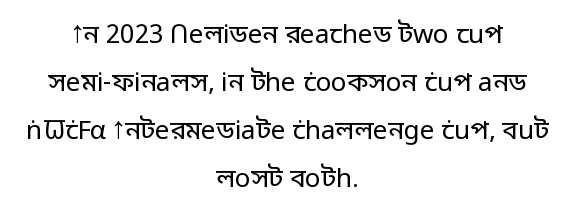
Q: Is the text bold? A: No.
Q: Is the text italic (slanted)? A: No, it is upright.
Q: Is the text underlined? A: No.
Q: How is the paragraph aligned? A: Centered.
Q: Is the spacing between letters normal or unusually wide? A: Normal.
